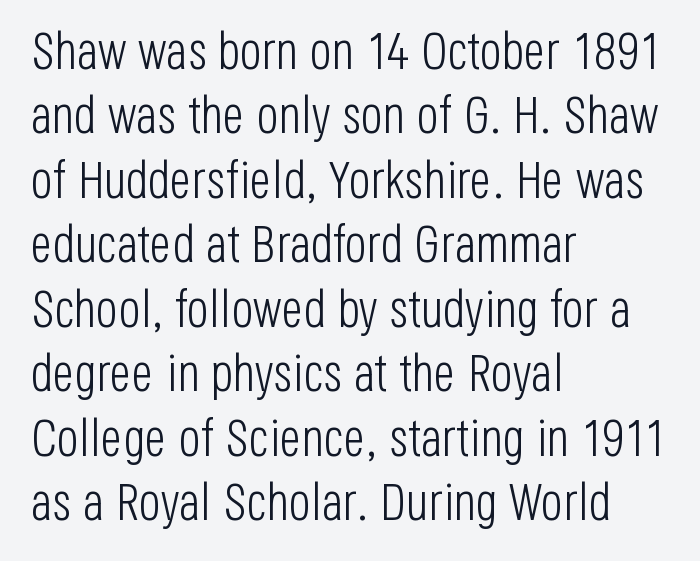
{"serif": "no", "italic": "no", "bold": "no", "weight": "light", "width": "condensed", "stroke_contrast": "low", "x_height": "large", "monospaced": "no", "underline": "no", "align": "left", "line_spacing_ratio": 1.24, "letter_spacing": "normal", "letter_spacing_em": 0.0, "glyph_px": 52}
